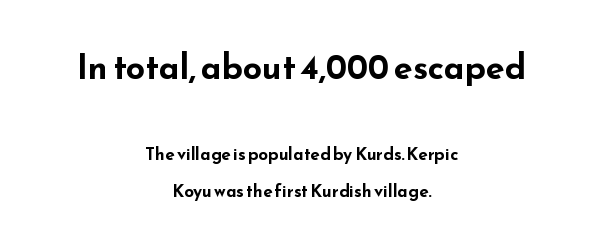
The image shows 34 px bold, wide sans-serif type, upright; set centered, loose line spacing (2.15x), normal letter spacing, not underlined; the first (top) block is 2.0x larger; low stroke contrast and a small x-height.
